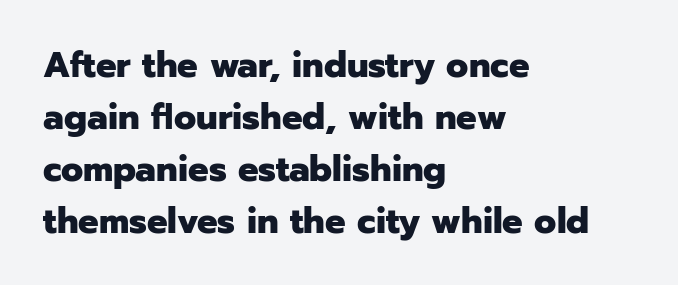
{"serif": "no", "italic": "no", "bold": "yes", "weight": "heavy", "width": "normal", "stroke_contrast": "low", "x_height": "medium", "monospaced": "no", "underline": "no", "align": "left", "line_spacing": "normal", "line_spacing_ratio": 1.44, "letter_spacing": "normal", "letter_spacing_em": 0.0, "glyph_px": 36}
